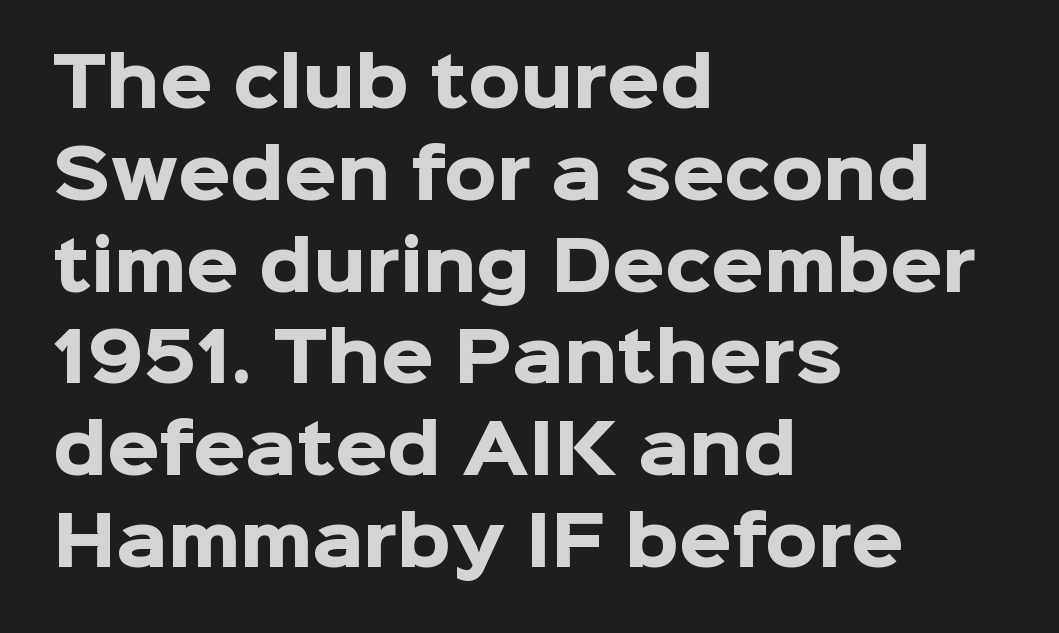
Q: Is the text bold? A: Yes.
Q: Is the text italic (slanted)? A: No, it is upright.
Q: Is the typeface a serif or a sans-serif typeface? A: Sans-serif.
Q: Is the text underlined? A: No.
Q: How is the paragraph aligned? A: Left-aligned.
Q: Is the spacing between letters normal or unusually wide? A: Normal.
Q: Is the spacing between lines tight, normal or loose? A: Normal.
Q: Width (condensed, normal, or wide)? A: Normal.
Q: Stroke contrast? A: Low.
Q: x-height? A: Medium.
Q: Monospaced? A: No.
